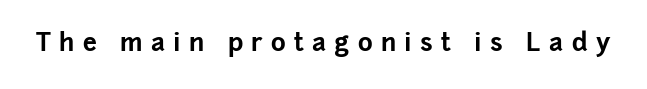
The specimen omits any rule beneath the text block's lines. Honestly, the letter spacing is so wide it's the main thing you notice. The letters stand upright; this is a roman face. Weight check: bold — yes, fully.
